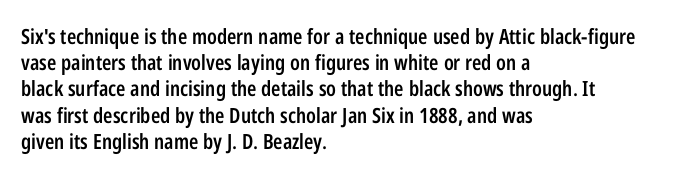
{"italic": "no", "bold": "semi", "underline": "no", "align": "left", "line_spacing": "normal", "line_spacing_ratio": 1.25, "letter_spacing": "normal", "letter_spacing_em": 0.0, "glyph_px": 21}
